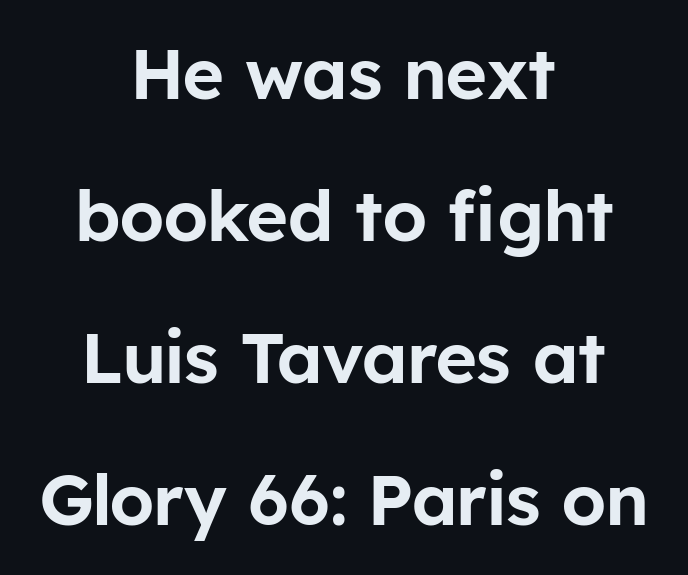
The image shows 71 px sans-serif type, upright; set centered, loose line spacing (2.0x), normal letter spacing, not underlined; low stroke contrast and a medium x-height.
